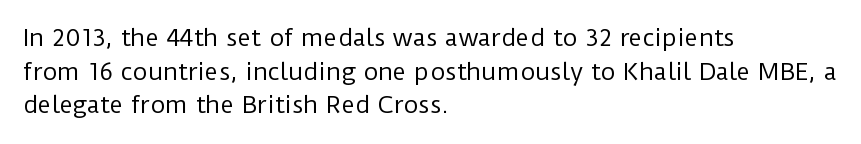
The image shows 23 px text type, upright; set left-aligned, normal line spacing (1.46x), normal letter spacing, not underlined.
